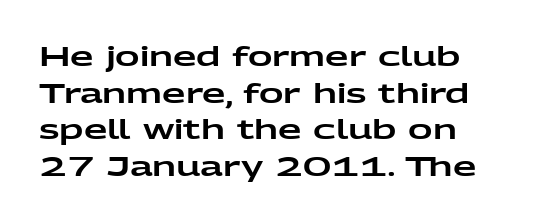
Q: Is the text italic (slanted)? A: No, it is upright.
Q: Is the text underlined? A: No.
Q: How is the paragraph aligned? A: Left-aligned.
Q: Is the spacing between letters normal or unusually wide? A: Normal.
Q: Is the spacing between lines tight, normal or loose? A: Normal.
